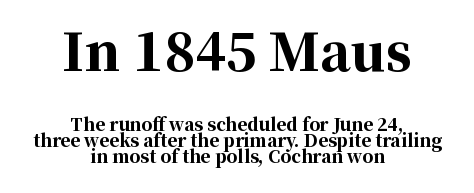
Q: Is the text bold? A: Yes.
Q: Is the text italic (slanted)? A: No, it is upright.
Q: Is the typeface a serif or a sans-serif typeface? A: Serif.
Q: Is the text underlined? A: No.
Q: How is the paragraph aligned? A: Centered.
Q: Is the spacing between letters normal or unusually wide? A: Normal.
Q: Is the spacing between lines tight, normal or loose? A: Tight.
Q: Which block of text is set in a larger size, the first (top) or the second (bottom)? A: The first (top) one.
Q: Width (condensed, normal, or wide)? A: Normal.
Q: Stroke contrast? A: High.
Q: x-height? A: Medium.
Q: Monospaced? A: No.
